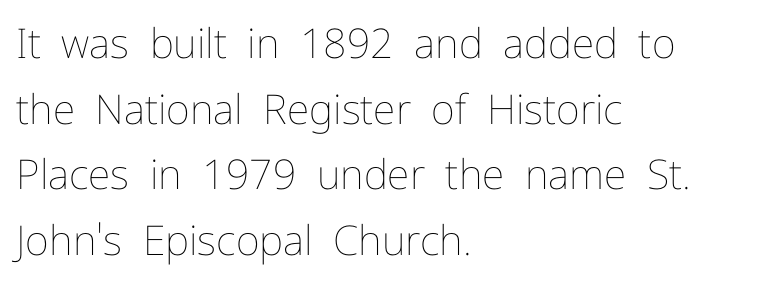
If you drew a ruler down the left edge, every line would touch it. The area under the type is left untouched. Baseline-to-baseline distance is the conventional proportion of letter height. Stroke thickness stays within the range of a standard reading face or lighter. The axis of the letterforms is exactly vertical.
